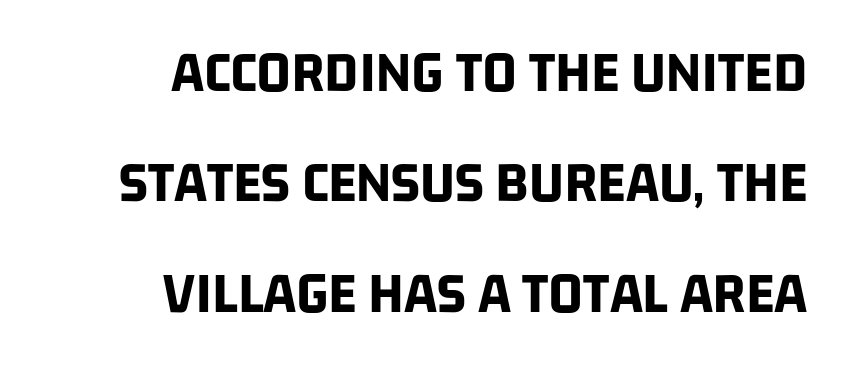
Q: Is the text bold? A: Yes.
Q: Is the typeface a serif or a sans-serif typeface? A: Sans-serif.
Q: Is the text underlined? A: No.
Q: How is the paragraph aligned? A: Right-aligned.
Q: Is the spacing between letters normal or unusually wide? A: Normal.
Q: Width (condensed, normal, or wide)? A: Condensed.
Q: Stroke contrast? A: Low.
Q: x-height? A: Large.
Q: Monospaced? A: No.
